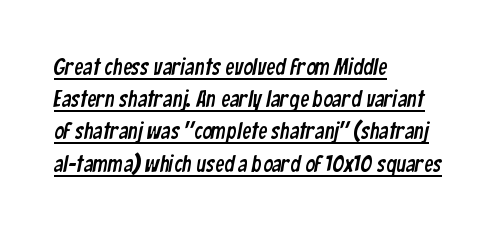
This sample uses plain, unmodified letter spacing. In terms of leading, this rendering sits right in the middle. Every row of glyphs begins at an identical x-position on the left. The typesetter has applied underlining to the passage shown.
